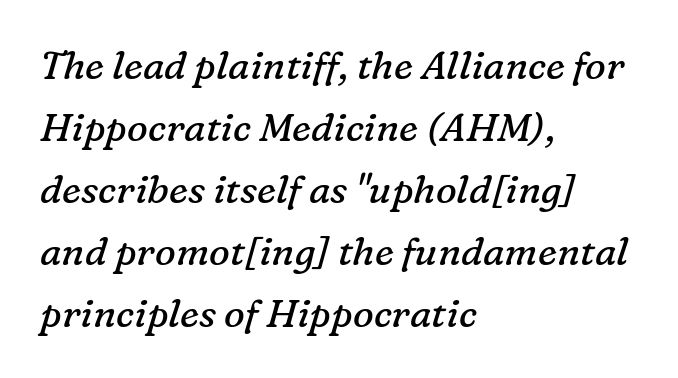
Q: Is the text bold? A: No.
Q: Is the text italic (slanted)? A: Yes, it leans right by about 16 degrees.
Q: Is the typeface a serif or a sans-serif typeface? A: Serif.
Q: Is the text underlined? A: No.
Q: How is the paragraph aligned? A: Left-aligned.
Q: Is the spacing between letters normal or unusually wide? A: Normal.
Q: Is the spacing between lines tight, normal or loose? A: Normal.
Q: Width (condensed, normal, or wide)? A: Normal.
Q: Stroke contrast? A: Low.
Q: x-height? A: Medium.
Q: Monospaced? A: No.
